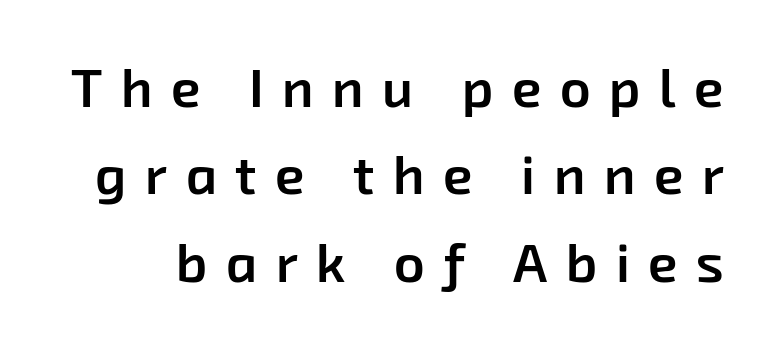
These lines sit exactly where default settings would place them. Characters follow at a spacing far wider than the type designer built in. Nope, no serifs anywhere on these letters. Is this a fixed-width face? No — the glyphs have proportional, varying widths. This is the in-between weight designers call semibold or demi. The passage shown is not underscored anywhere.
